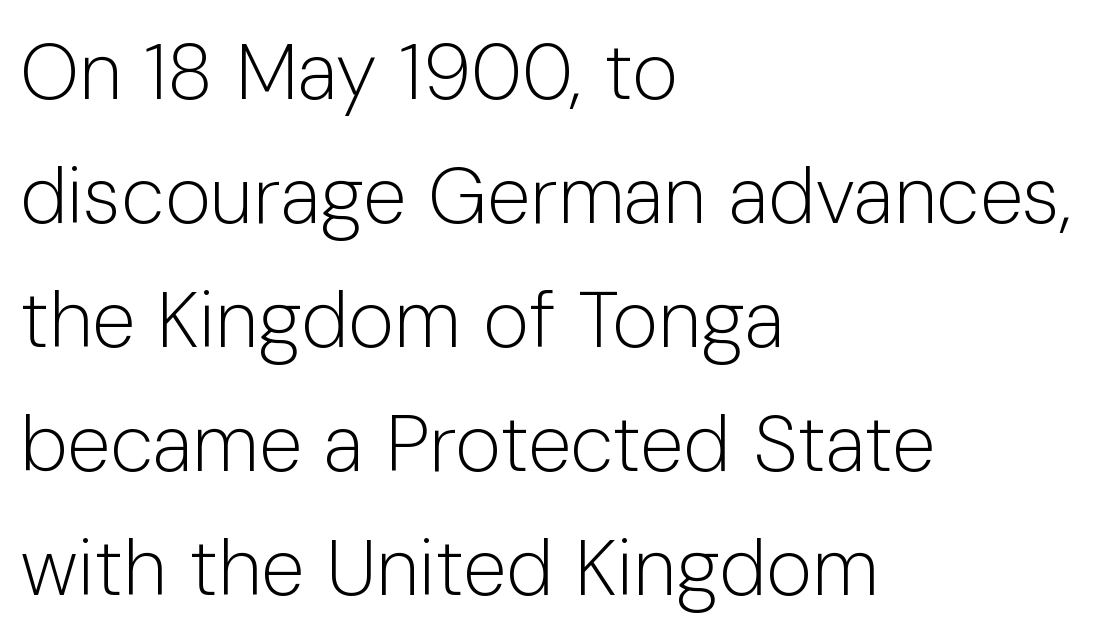
This is sans-serif lettering, the kind often seen on screens and signage. The passage shown is not underscored anywhere. The type sits square on the baseline with zero lean. Weight: regular or lighter. Here the designer chose a conventional face with non-uniform glyph widths. Spacing between characters is what you'd get straight out of the box.
